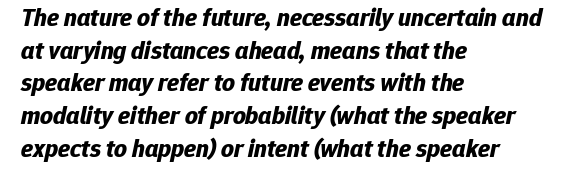
{"italic": "yes", "lean": "right", "slant_degrees": 12, "bold": "yes", "underline": "no", "align": "left", "line_spacing": "normal", "line_spacing_ratio": 1.31, "letter_spacing": "normal", "letter_spacing_em": 0.0, "glyph_px": 25}
